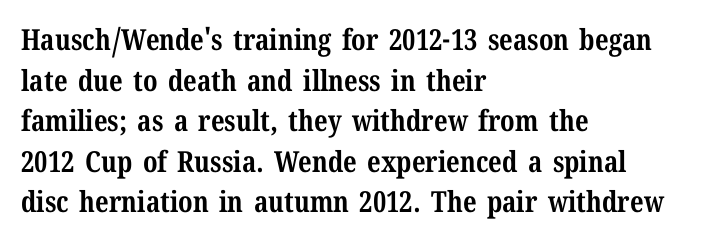
The image shows 29 px bold serif type, upright; set left-aligned, normal line spacing (1.4x), normal letter spacing, not underlined; medium stroke contrast and a medium x-height.
